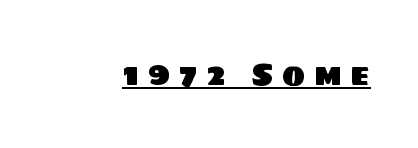
Q: Is the typeface a serif or a sans-serif typeface? A: Sans-serif.
Q: Is the text underlined? A: Yes.
Q: Is the spacing between letters normal or unusually wide? A: Unusually wide.
Q: Width (condensed, normal, or wide)? A: Normal.
Q: Stroke contrast? A: Low.
Q: x-height? A: Large.
Q: Monospaced? A: No.
